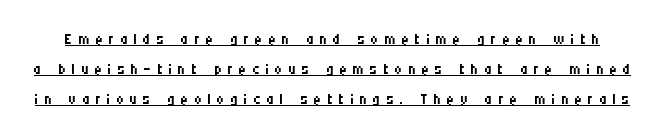
Q: Is the text bold? A: No.
Q: Is the text italic (slanted)? A: No, it is upright.
Q: Is the text underlined? A: Yes.
Q: Is the spacing between letters normal or unusually wide? A: Unusually wide.
Q: Is the spacing between lines tight, normal or loose? A: Normal.
